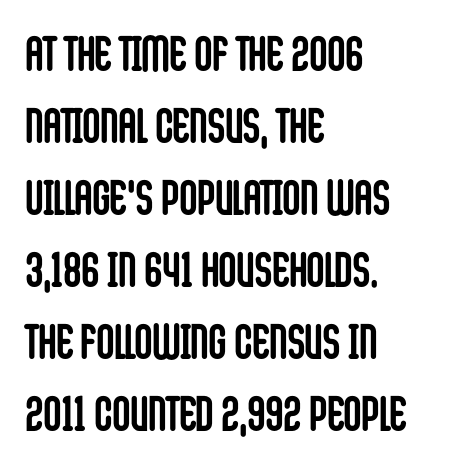
This sample uses an upright cut, with every glyph sitting square on the baseline. Decoration check: the copy has no underline. Standard letterfit; no display-style spreading of the glyphs. A normal amount of white space separates one row of letters from the next. The ragged edge is on the right, which tells us the setting is flush left.
